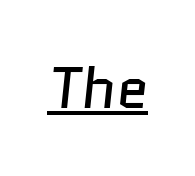
In terms of letterspacing, this is plain default setting. Think of a printed novel: that variable character pitch is what you see here. Quick note: underline on. The letters look calm and open, with moderate or lighter stems.
